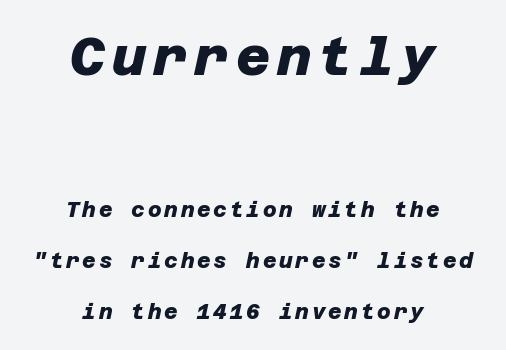
Quick note: underline off. The rendering positions every line midway between the sides. Students, observe: this is what heavily led, spacious text looks like. The rendering uses a bold face; every stroke is thick and dark. Bigger letters appear in the top chunk; the bottom chunk is reduced. A typesetter would label this face a sans.
